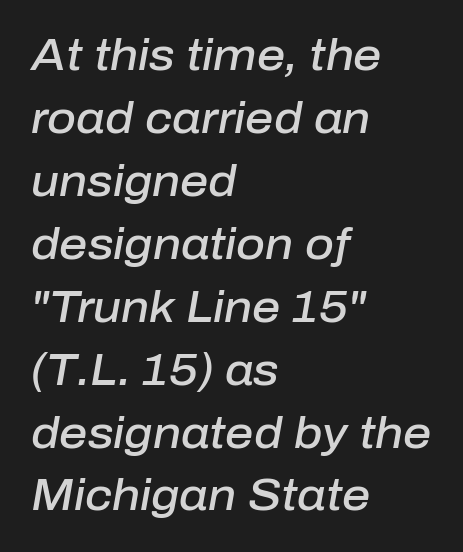
Q: Is the text bold? A: Semi-bold.
Q: Is the text italic (slanted)? A: Yes, it leans right by about 10 degrees.
Q: Is the text underlined? A: No.
Q: How is the paragraph aligned? A: Left-aligned.
Q: Is the spacing between letters normal or unusually wide? A: Normal.
Q: Is the spacing between lines tight, normal or loose? A: Normal.
Q: Width (condensed, normal, or wide)? A: Normal.
Q: Stroke contrast? A: Low.
Q: x-height? A: Medium.
Q: Monospaced? A: No.
